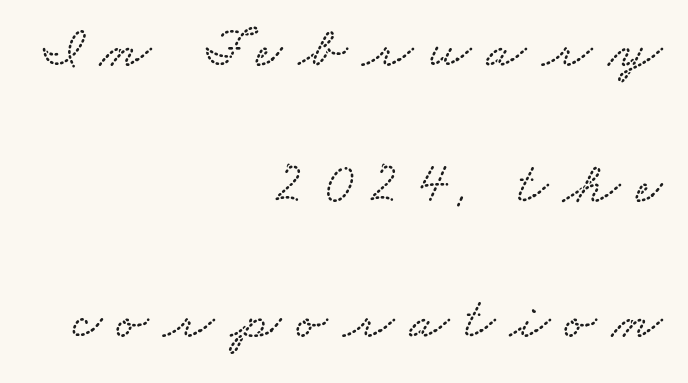
Q: Is the text underlined? A: No.
Q: How is the paragraph aligned? A: Right-aligned.
Q: Is the spacing between letters normal or unusually wide? A: Unusually wide.
Q: Is the spacing between lines tight, normal or loose? A: Loose.
Q: Width (condensed, normal, or wide)? A: Wide.
Q: Stroke contrast? A: Low.
Q: x-height? A: Small.
Q: Monospaced? A: No.
